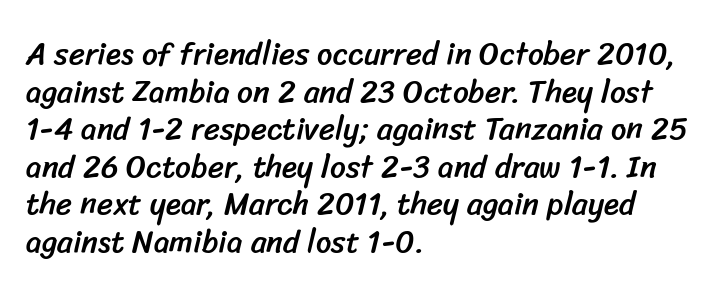
Bare-footed words on every line. A classic flush-left, rag-right setting is used for this passage. The text was rendered using a sans face with plain stroke endings. There is no visible air inserted between adjacent glyphs. Do the characters align in a grid? No, the font is proportional.
